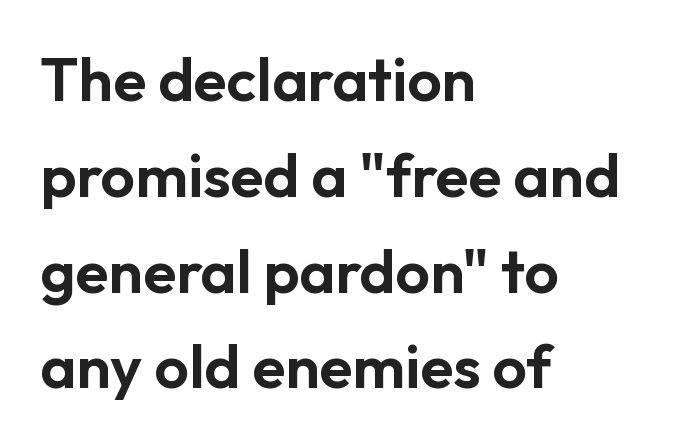
Has an underline been added? It has not. The rendering keeps characters at their native spacing. Notice how descenders clear the ascenders below comfortably — that's standard leading. I'd call this a sans setting — the letters go barefoot.
